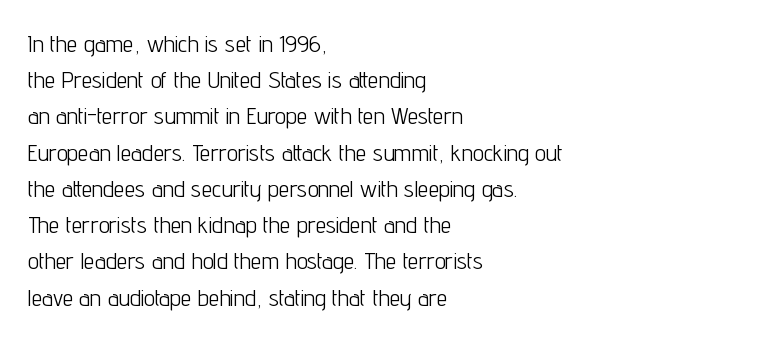
Default kerning and tracking; the words read as compact shapes. Tall strokes in this sample are plumb rather than angled. This rendering uses left alignment, leaving the right contour irregular. Students, observe: this is what conventionally led text looks like. Each stroke keeps to a modest, everyday thickness or less. Honestly, there is no underline to notice here at all.
